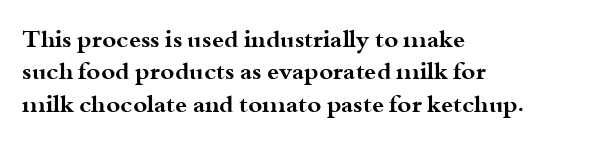
Q: Is the text bold? A: Yes.
Q: Is the text italic (slanted)? A: No, it is upright.
Q: Is the text underlined? A: No.
Q: How is the paragraph aligned? A: Left-aligned.
Q: Is the spacing between letters normal or unusually wide? A: Normal.
Q: Is the spacing between lines tight, normal or loose? A: Normal.
